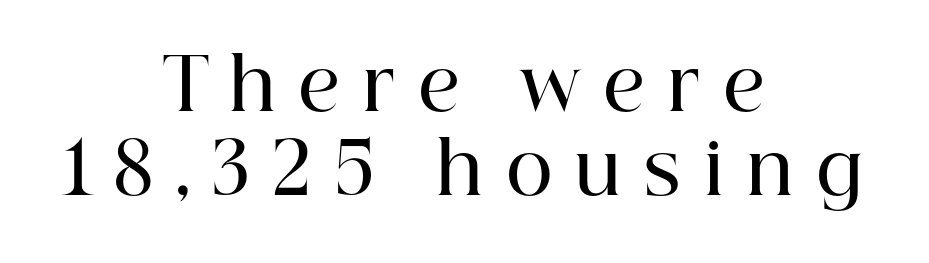
{"serif": "yes", "italic": "no", "bold": "semi", "weight": "semibold", "width": "normal", "stroke_contrast": "high", "x_height": "medium", "monospaced": "no", "underline": "no", "align": "center", "line_spacing_ratio": 1.16, "letter_spacing": "wide", "letter_spacing_em": 0.31, "glyph_px": 72}
